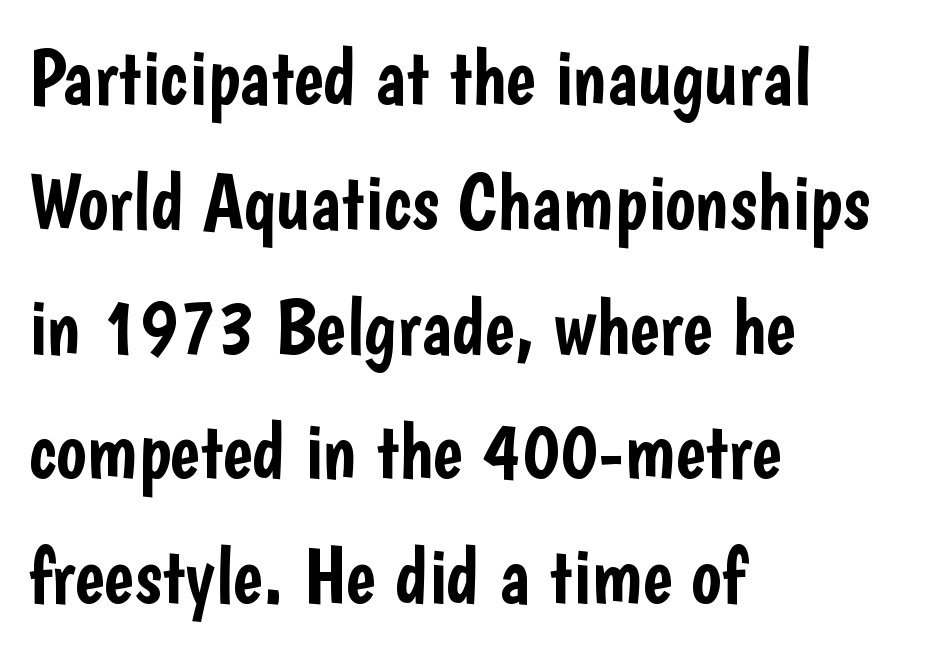
You can tell it's not italic because the verticals are truly vertical. Font category for this specimen: sans-serif. Underlining? Definitely not there. Varying glyph widths throughout — classic text-font behaviour. Notice how the passage keeps a crisp vertical edge on the left only. Default kerning and tracking; the words read as compact shapes.
